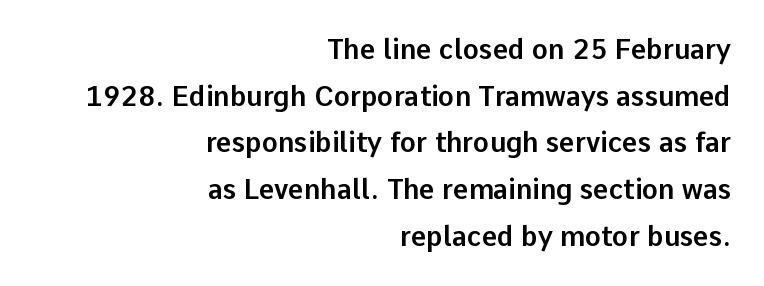
{"italic": "no", "underline": "no", "align": "right", "line_spacing_ratio": 1.73, "letter_spacing": "normal", "letter_spacing_em": 0.0, "glyph_px": 27}
